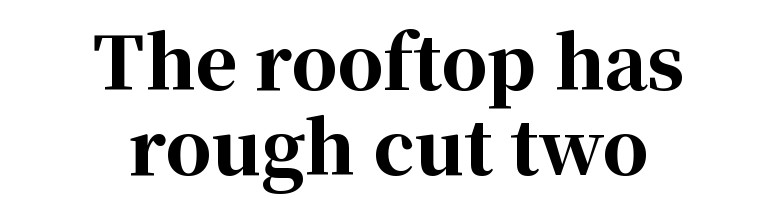
If you folded the block vertically in half, each line would mirror itself in length. As a designer I'd log this as weight 700, bold. Serifs: yes, visible at the terminals of the letterforms. Nobody touched the tracking dial on this one. These lines are rendered in a variable-pitch font.
